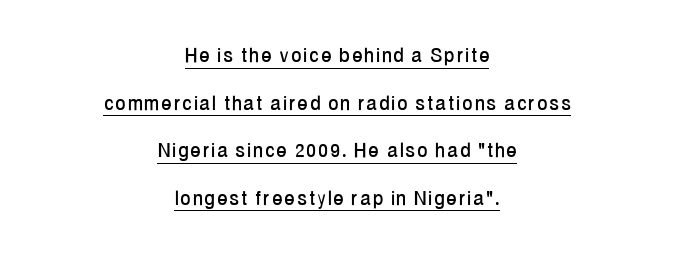
{"italic": "no", "underline": "yes", "align": "center", "line_spacing": "loose", "line_spacing_ratio": 1.98, "glyph_px": 24}
